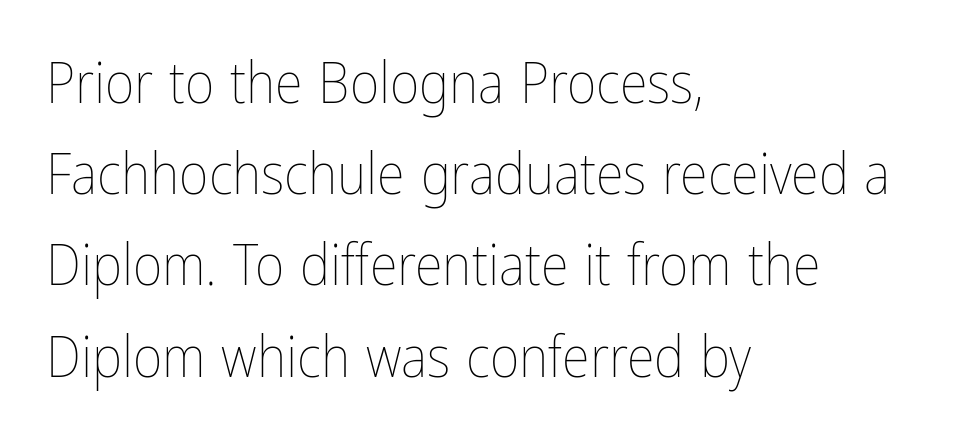
The passage shown is not underscored anywhere. Caption: standard tracking, unaltered. Left-aligned paragraph, ragged on the right. The rows are spaced the way most documents space them. The cut favours lightness, reaching ordinary text weight at its darkest. The passage shown is typed in a proportional face where columns would drift.
